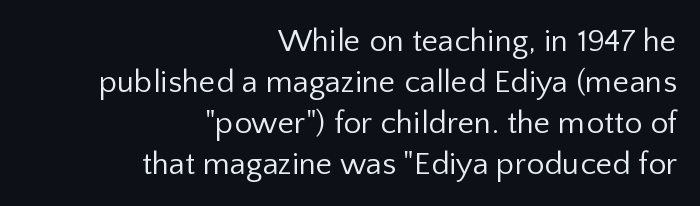
{"serif": "no", "italic": "no", "bold": "no", "weight": "regular", "width": "normal", "stroke_contrast": "low", "x_height": "medium", "monospaced": "no", "underline": "no", "align": "right", "line_spacing": "normal", "line_spacing_ratio": 1.28, "letter_spacing": "normal", "letter_spacing_em": 0.0, "glyph_px": 32}
